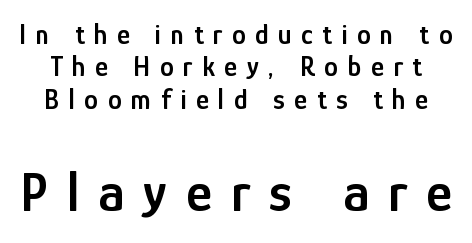
Each letter keeps its own natural width here, so spacing adapts to shape. What weight is shown? A semibold, between regular and bold. Vertical strokes here are truly vertical. The specimen omits any rule beneath the text block's lines.
